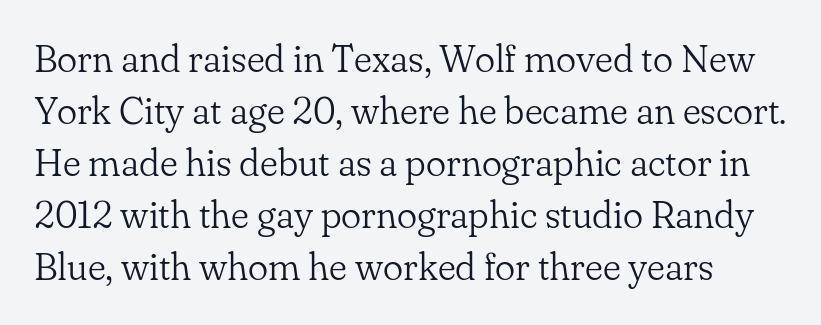
The image shows 38 px light serif type, upright; set normal line spacing (1.37x), normal letter spacing, not underlined; low stroke contrast and a small x-height.
